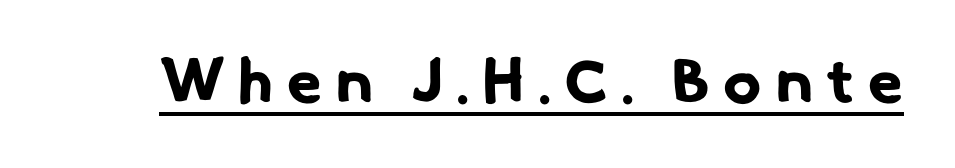
The image shows 63 px bold sans-serif type; set unusually wide letter spacing (+0.22 em), underlined; low stroke contrast and a small x-height.
